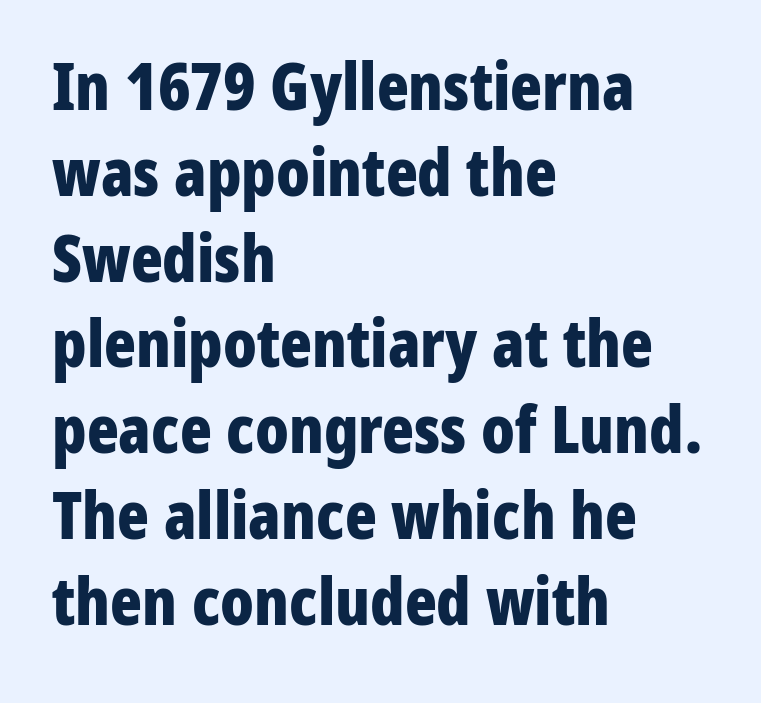
Q: Is the text bold? A: Yes.
Q: Is the text italic (slanted)? A: No, it is upright.
Q: Is the typeface a serif or a sans-serif typeface? A: Sans-serif.
Q: Is the text underlined? A: No.
Q: How is the paragraph aligned? A: Left-aligned.
Q: Is the spacing between letters normal or unusually wide? A: Normal.
Q: Is the spacing between lines tight, normal or loose? A: Normal.
Q: Width (condensed, normal, or wide)? A: Condensed.
Q: Stroke contrast? A: Low.
Q: x-height? A: Medium.
Q: Monospaced? A: No.
